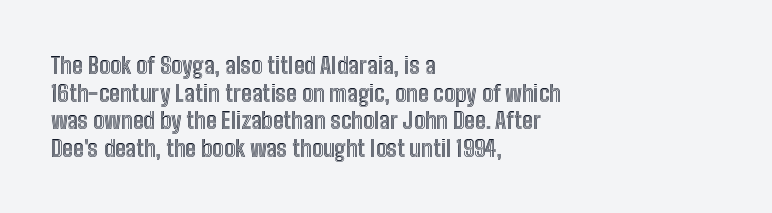
Q: Is the text italic (slanted)? A: No, it is upright.
Q: Is the text underlined? A: No.
Q: How is the paragraph aligned? A: Left-aligned.
Q: Is the spacing between letters normal or unusually wide? A: Normal.
